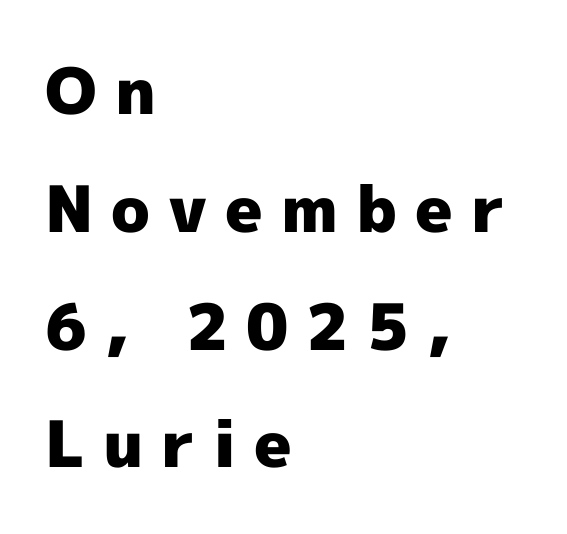
Q: Is the text bold? A: Yes.
Q: Is the text italic (slanted)? A: No, it is upright.
Q: Is the typeface a serif or a sans-serif typeface? A: Sans-serif.
Q: Is the text underlined? A: No.
Q: How is the paragraph aligned? A: Left-aligned.
Q: Is the spacing between letters normal or unusually wide? A: Unusually wide.
Q: Width (condensed, normal, or wide)? A: Normal.
Q: x-height? A: Medium.
Q: Monospaced? A: No.
